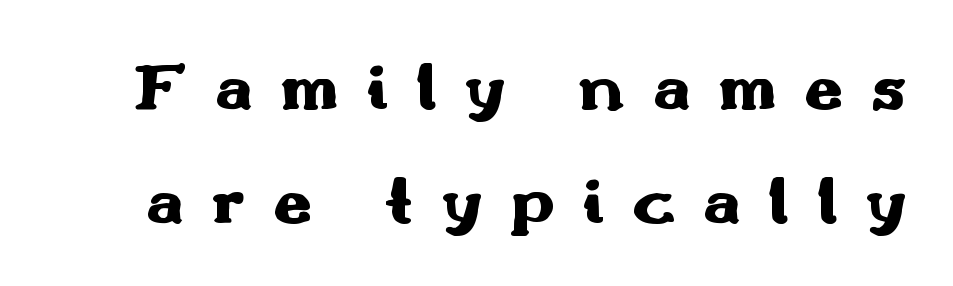
Every stem runs plumb, perpendicular to the baseline. Underlining? Definitely not there. The passage shown stacks its lines at a standard gap. Note the varied advance widths — an 'i' is clearly narrower than an 'm'.
